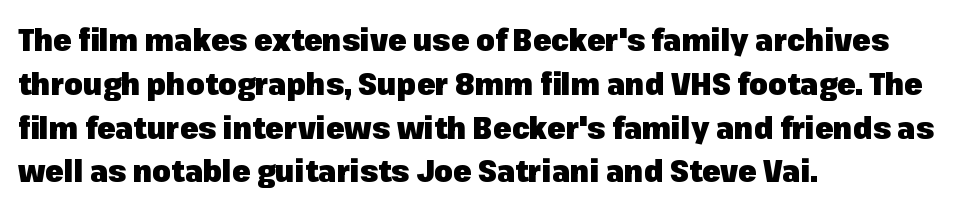
The image shows 30 px heavy sans-serif type, upright; set left-aligned, normal line spacing (1.46x), normal letter spacing, not underlined; low stroke contrast and a medium x-height.
